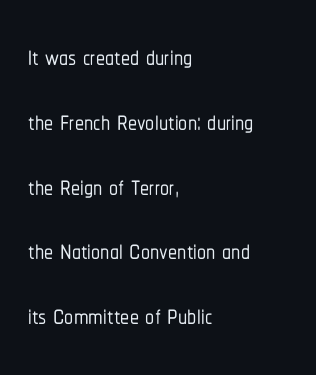
{"serif": "no", "italic": "no", "width": "condensed", "stroke_contrast": "low", "x_height": "medium", "monospaced": "no", "underline": "no", "align": "left", "line_spacing_ratio": 1.8, "letter_spacing": "normal", "letter_spacing_em": 0.0, "glyph_px": 36}
